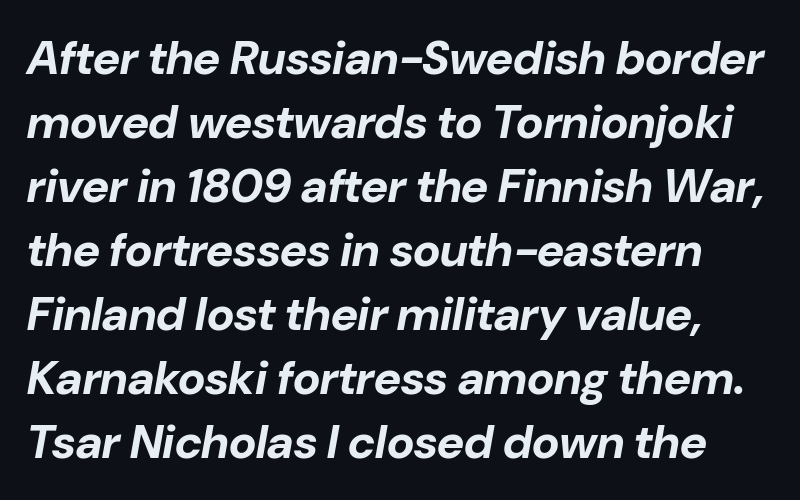
Students, note that the glyphs here touch the page at normal intervals. Plain, unruled lines of type. Compared with ordinary roman type, these characters are visibly tilted. This block has exactly the height ordinary leading produces.
